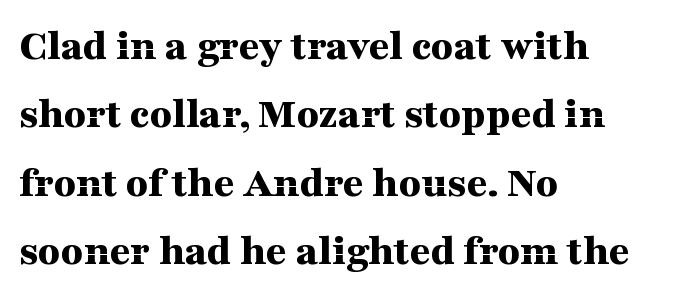
The image shows 45 px bold, wide serif type, upright; set left-aligned, normal line spacing (1.52x), normal letter spacing, not underlined; medium stroke contrast and a medium x-height.
